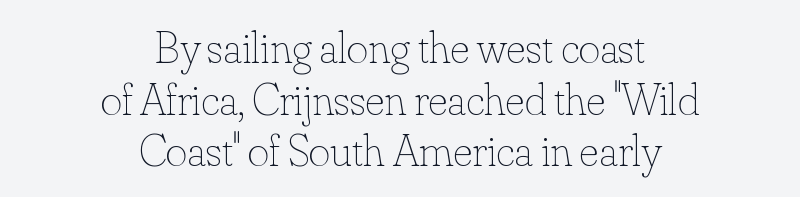
Style check: upright. Alignment: centered. The block of text is dense from top to bottom, with scant space between rows. A typesetter would call this proportional, since set widths differ per character. Here the glyphs are tracked normally, forming tight word shapes.
